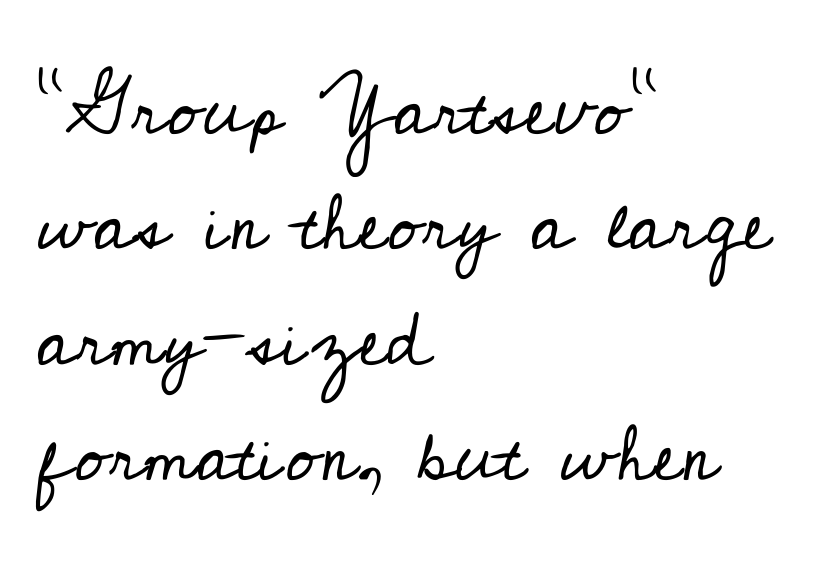
The lines are quadded left. Whoever set this chose a conventional vertical rhythm. The rendering keeps characters at their native spacing. A typesetter would call this proportional, since set widths differ per character.
